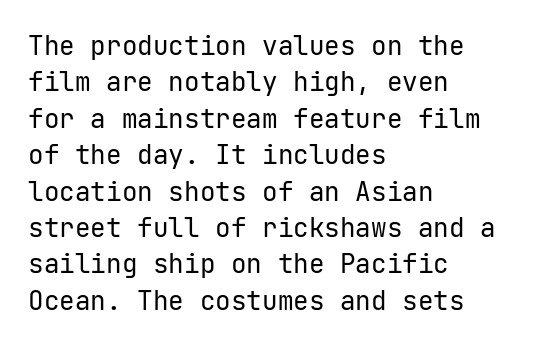
The image shows 26 px text type, upright; set left-aligned, normal line spacing (1.4x), normal letter spacing, not underlined.
